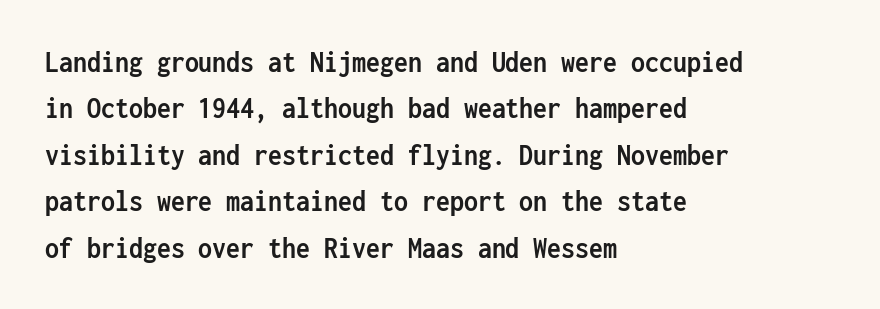
Q: Is the text bold? A: Yes.
Q: Is the text italic (slanted)? A: No, it is upright.
Q: Is the typeface a serif or a sans-serif typeface? A: Sans-serif.
Q: Is the text underlined? A: No.
Q: How is the paragraph aligned? A: Left-aligned.
Q: Is the spacing between letters normal or unusually wide? A: Normal.
Q: Is the spacing between lines tight, normal or loose? A: Normal.
Q: Width (condensed, normal, or wide)? A: Condensed.
Q: Stroke contrast? A: Low.
Q: x-height? A: Medium.
Q: Monospaced? A: Yes.
